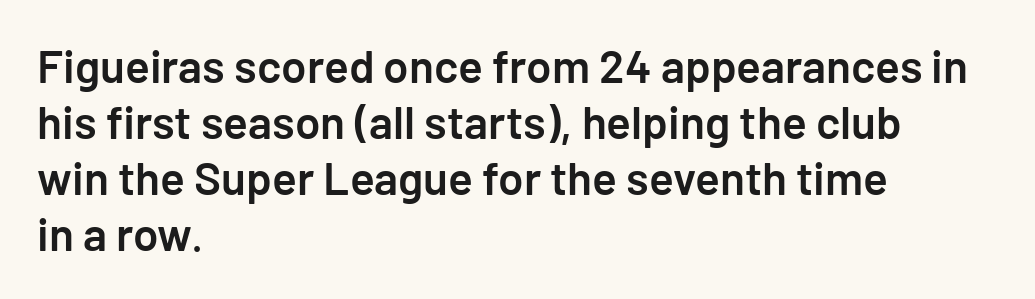
A typesetter would label this face a sans. Where is the straight margin? On the left. Slightly chunky letters — semibold, I'd say, not full bold. Only glyphs here, with clear space below each row. Default kerning and tracking; the words read as compact shapes.
